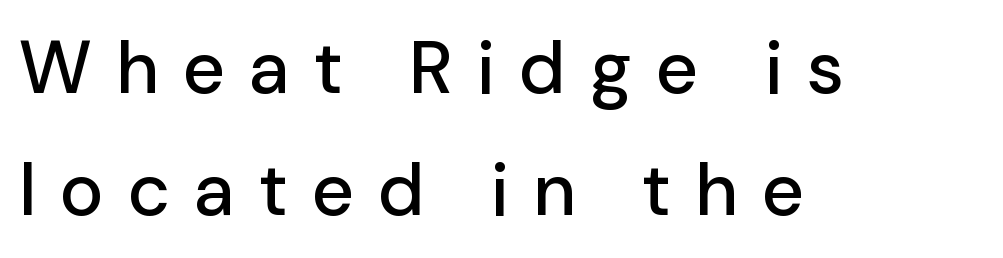
Q: Is the text italic (slanted)? A: No, it is upright.
Q: Is the typeface a serif or a sans-serif typeface? A: Sans-serif.
Q: Is the text underlined? A: No.
Q: How is the paragraph aligned? A: Left-aligned.
Q: Is the spacing between letters normal or unusually wide? A: Unusually wide.
Q: Is the spacing between lines tight, normal or loose? A: Normal.
Q: Width (condensed, normal, or wide)? A: Normal.
Q: Stroke contrast? A: Low.
Q: x-height? A: Medium.
Q: Monospaced? A: No.
